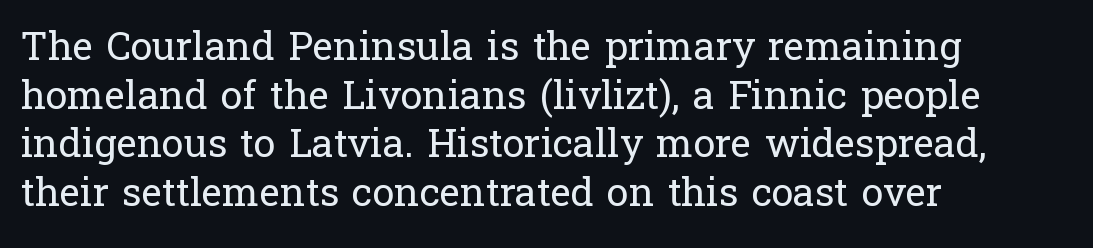
Q: Is the text bold? A: No.
Q: Is the text italic (slanted)? A: No, it is upright.
Q: Is the typeface a serif or a sans-serif typeface? A: Serif.
Q: Is the text underlined? A: No.
Q: How is the paragraph aligned? A: Left-aligned.
Q: Is the spacing between letters normal or unusually wide? A: Normal.
Q: Is the spacing between lines tight, normal or loose? A: Normal.
Q: Width (condensed, normal, or wide)? A: Normal.
Q: Stroke contrast? A: Low.
Q: x-height? A: Medium.
Q: Monospaced? A: No.
